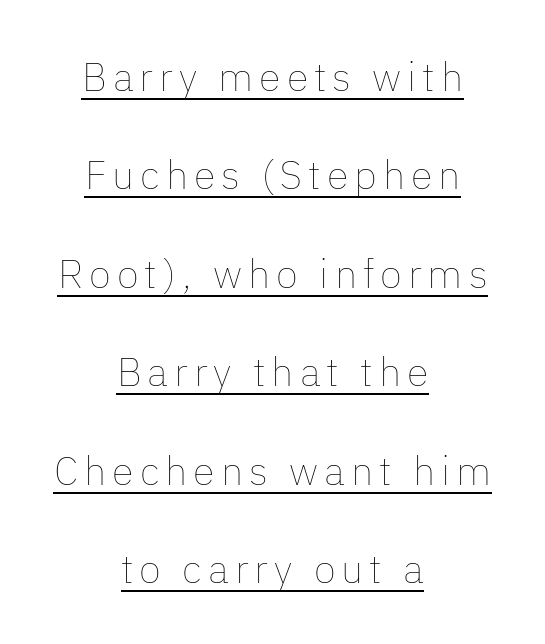
{"italic": "no", "bold": "no", "weight": "thin", "width": "normal", "stroke_contrast": "low", "x_height": "medium", "monospaced": "no", "underline": "yes", "align": "center", "line_spacing": "loose", "line_spacing_ratio": 2.46, "glyph_px": 40}
